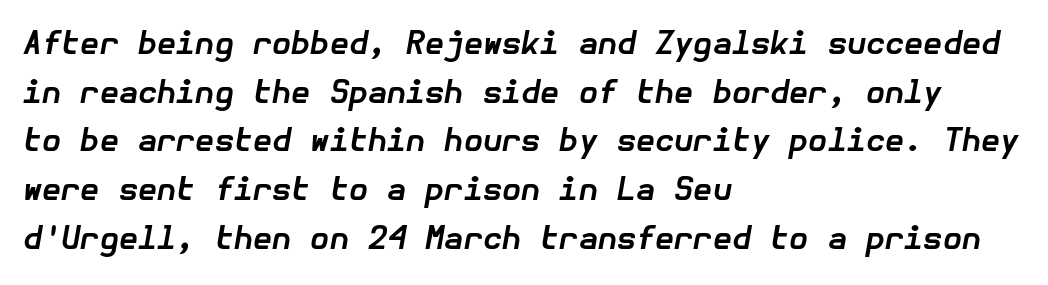
Students, observe: this is what conventionally led text looks like. These lines are set flush left with a ragged right edge. The gaps between neighbouring characters are ordinary and unremarkable. There's an unmistakable incline to the writing here. Is the type bold? Yes — the strokes are clearly thick and heavy. Honestly, there is no underline to notice here at all.
